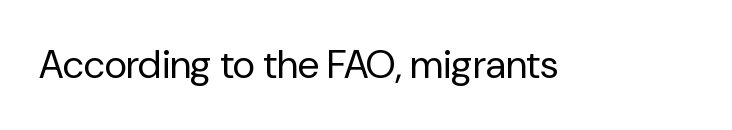
{"serif": "no", "italic": "no", "bold": "no", "weight": "regular", "width": "normal", "stroke_contrast": "low", "x_height": "medium", "monospaced": "no", "underline": "no", "letter_spacing": "normal", "letter_spacing_em": 0.0, "glyph_px": 39}
